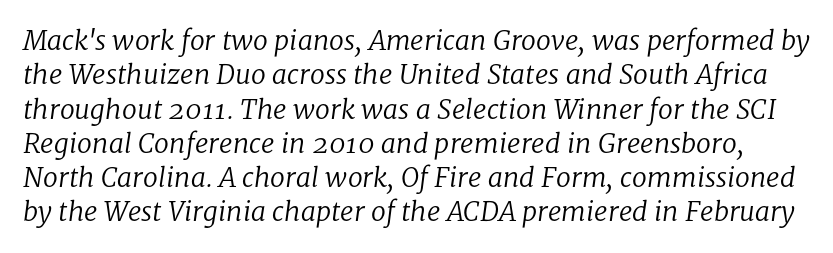
The image shows 27 px text type, italic (leaning right); set normal line spacing (1.27x), normal letter spacing, not underlined.
